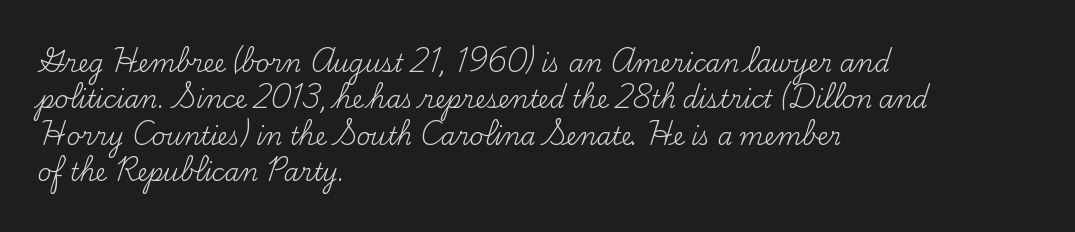
{"bold": "no", "underline": "no", "align": "left", "line_spacing": "normal", "line_spacing_ratio": 1.52, "letter_spacing": "normal", "letter_spacing_em": 0.0, "glyph_px": 24}
